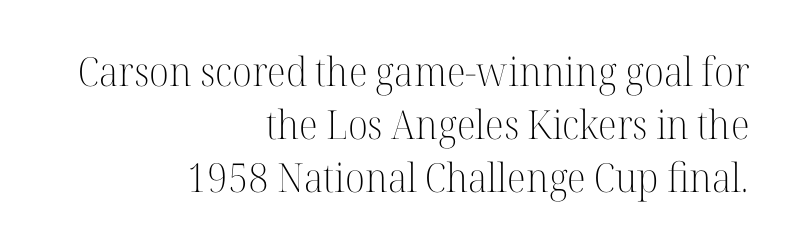
Has an underline been added? It has not. Stems and bowls with no extra thickness — not bold. A normal amount of white space separates one row of letters from the next. The specimen reads as upright at a glance. A flush-right, rag-left setting is used for this passage. What kind of face is this? One with serifs.
